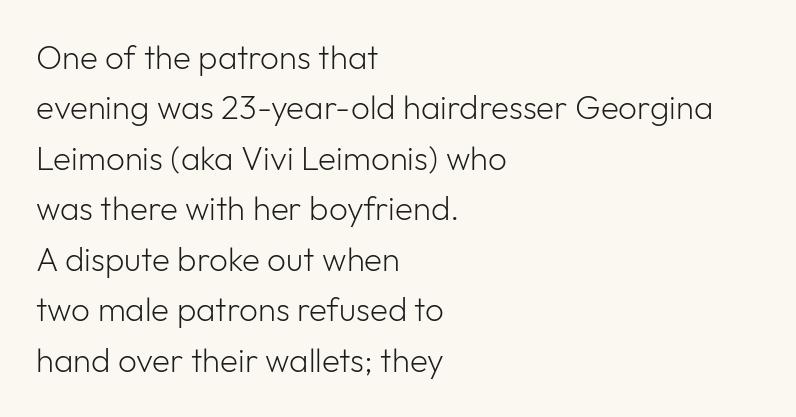
Q: Is the text bold? A: No.
Q: Is the text italic (slanted)? A: No, it is upright.
Q: Is the typeface a serif or a sans-serif typeface? A: Sans-serif.
Q: Is the text underlined? A: No.
Q: How is the paragraph aligned? A: Left-aligned.
Q: Is the spacing between letters normal or unusually wide? A: Normal.
Q: Is the spacing between lines tight, normal or loose? A: Normal.
Q: Width (condensed, normal, or wide)? A: Normal.
Q: Stroke contrast? A: Low.
Q: x-height? A: Medium.
Q: Monospaced? A: No.
